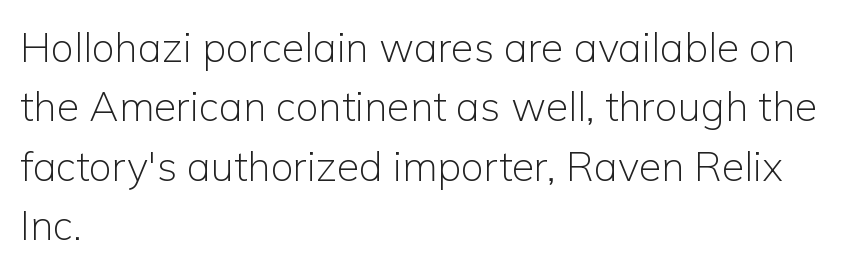
Q: Is the text bold? A: No.
Q: Is the text italic (slanted)? A: No, it is upright.
Q: Is the typeface a serif or a sans-serif typeface? A: Sans-serif.
Q: Is the text underlined? A: No.
Q: How is the paragraph aligned? A: Left-aligned.
Q: Is the spacing between letters normal or unusually wide? A: Normal.
Q: Is the spacing between lines tight, normal or loose? A: Normal.
Q: Width (condensed, normal, or wide)? A: Normal.
Q: Stroke contrast? A: Low.
Q: x-height? A: Medium.
Q: Monospaced? A: No.
